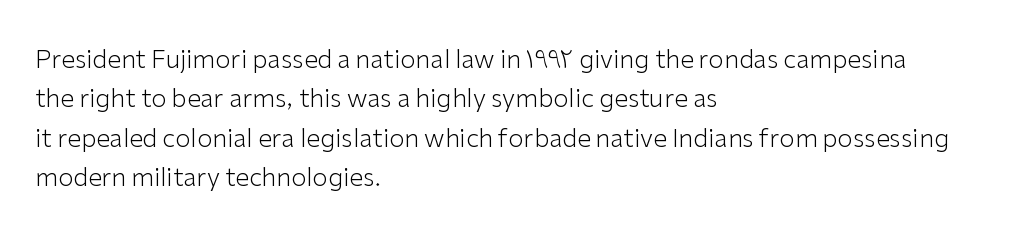
The image shows 25 px text type, upright; set left-aligned, normal line spacing (1.58x), normal letter spacing, not underlined.
